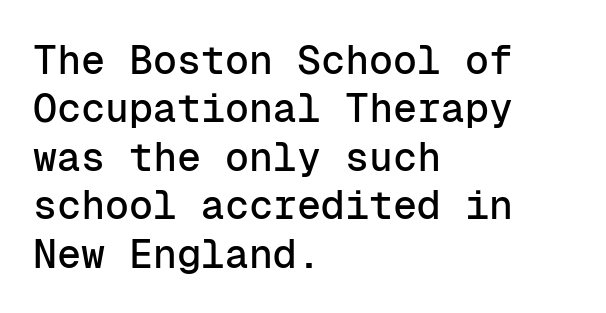
{"serif": "no", "italic": "no", "width": "normal", "stroke_contrast": "low", "x_height": "medium", "monospaced": "yes", "underline": "no", "align": "left", "line_spacing_ratio": 1.21, "letter_spacing": "normal", "letter_spacing_em": 0.0, "glyph_px": 40}
